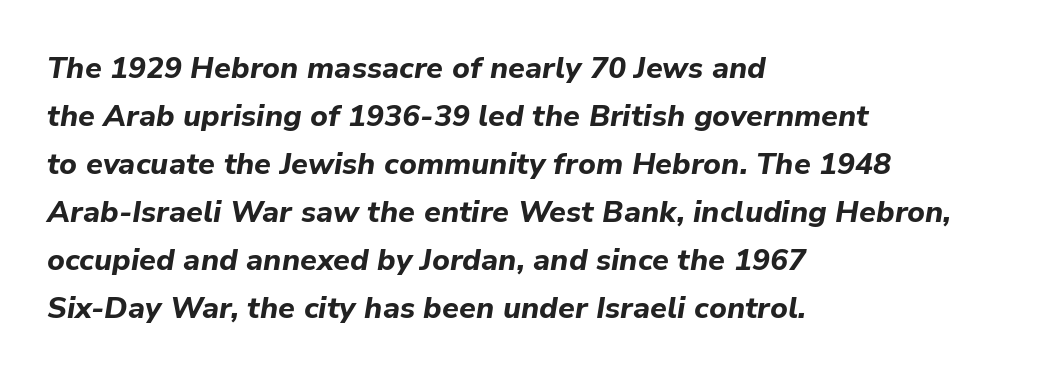
You could call the tracking neutral — neither tight nor loose. Letters rest on an invisible, unmarked baseline. Is the block centered? No — it sits flush against the left margin. A typesetter would mark this as italic. Look at the stroke-to-counter ratio: heavy, a bold.
